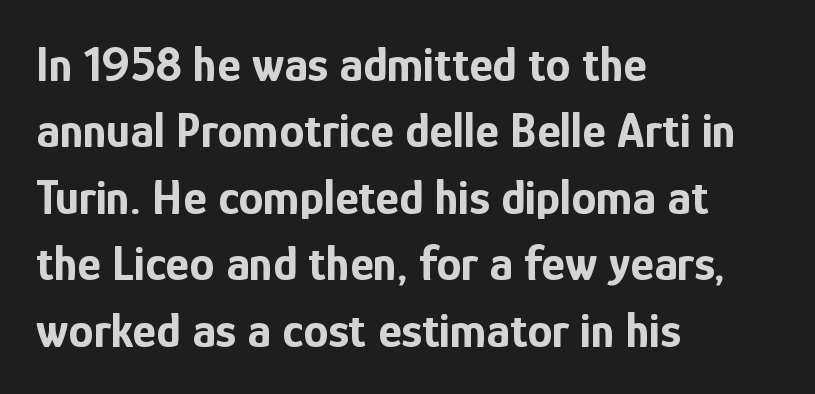
Honestly, the row spacing looks completely unremarkable. The foot of each line stays bare and open. Does the copy run flush right? No — it runs flush left. No feet cap the strokes, marking this as sans-serif type. I'd describe the lettering as bold — thick and assertive. You can tell it's not italic because the verticals are truly vertical.
